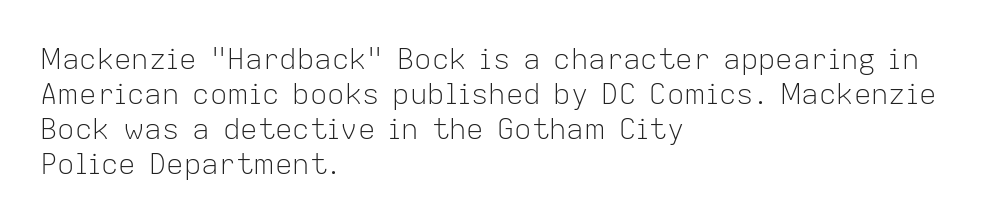
The image shows 29 px light sans-serif type, upright; set left-aligned, line spacing 1.21x, normal letter spacing, not underlined; low stroke contrast and a medium x-height.
